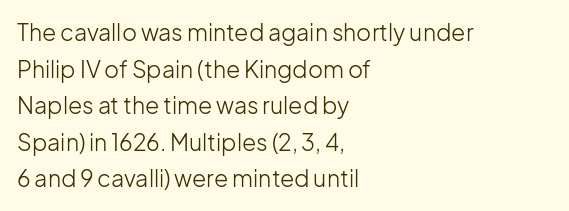
{"italic": "no", "bold": "no", "underline": "no", "align": "left", "line_spacing": "normal", "line_spacing_ratio": 1.59, "letter_spacing": "normal", "letter_spacing_em": 0.0, "glyph_px": 23}
